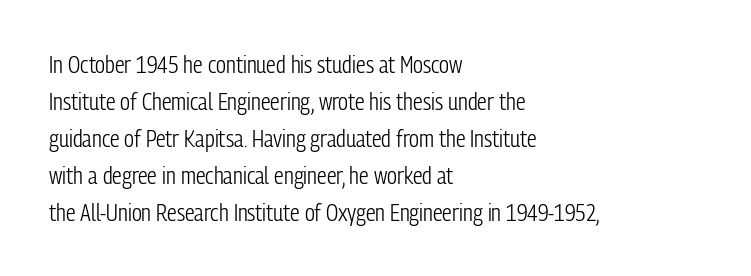
The image shows 24 px text type, upright; set left-aligned, normal line spacing (1.54x), normal letter spacing, not underlined.
